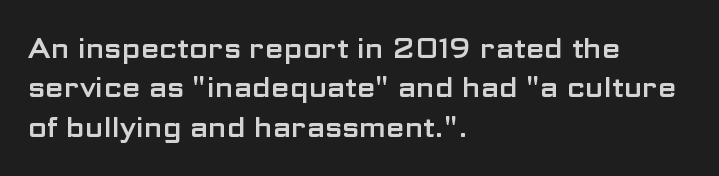
The image shows 27 px text type, upright; set left-aligned, normal line spacing (1.46x), normal letter spacing, not underlined.
